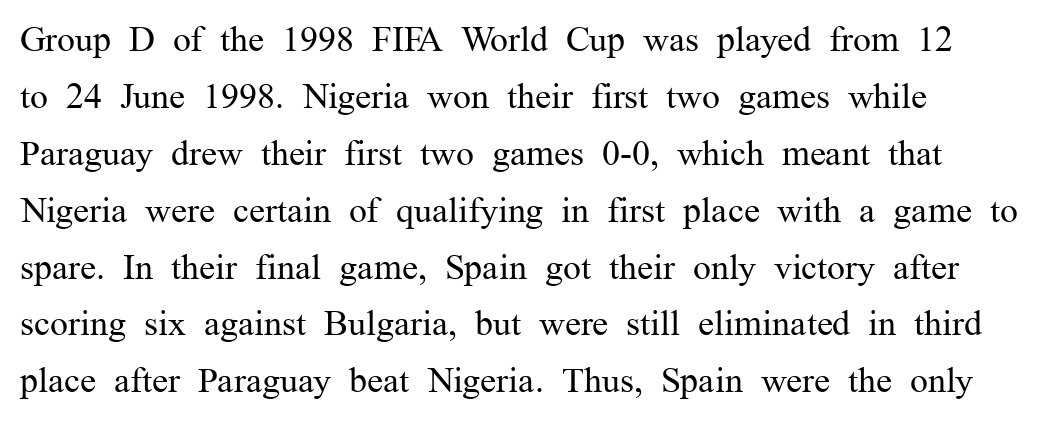
{"serif": "yes", "italic": "no", "bold": "no", "weight": "regular", "width": "normal", "stroke_contrast": "medium", "x_height": "medium", "monospaced": "no", "underline": "no", "line_spacing": "normal", "line_spacing_ratio": 1.58, "letter_spacing": "normal", "letter_spacing_em": 0.0, "glyph_px": 36}
